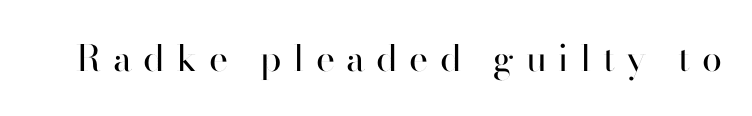
Q: Is the text bold? A: No.
Q: Is the text italic (slanted)? A: No, it is upright.
Q: Is the typeface a serif or a sans-serif typeface? A: Sans-serif.
Q: Is the text underlined? A: No.
Q: Is the spacing between letters normal or unusually wide? A: Unusually wide.
Q: Width (condensed, normal, or wide)? A: Normal.
Q: Stroke contrast? A: High.
Q: x-height? A: Small.
Q: Monospaced? A: No.
